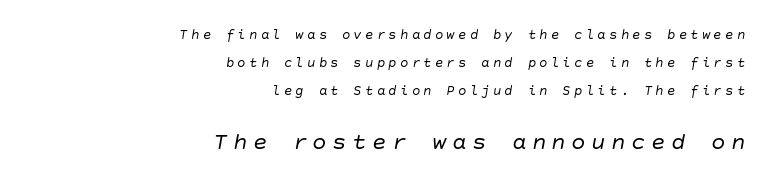
{"italic": "yes", "lean": "right", "slant_degrees": 10, "bold": "no", "underline": "no", "align": "right", "line_spacing": "loose", "line_spacing_ratio": 2.0, "letter_spacing": "wide", "letter_spacing_em": 0.23, "larger_block": "second", "size_ratio": 1.71, "glyph_px": 24}
